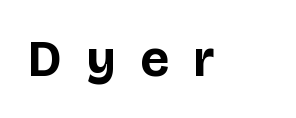
The image shows 51 px bold sans-serif type, upright; set unusually wide letter spacing (+0.48 em), not underlined; low stroke contrast and a large x-height.
